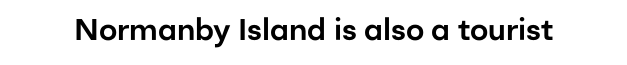
Rendered with straight, roman letterforms. Clear beneath every line of the passage. Short note: letters normally spaced. The letters advance in unequal steps, a hallmark of proportional type.
